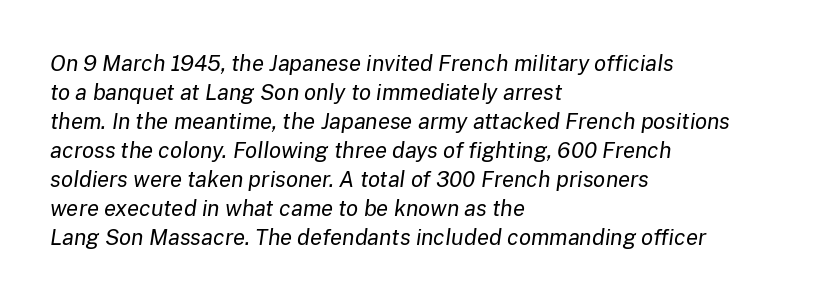
The paragraph shown leans on its left margin. If you drew a line through each stem, it would be angled. Default kerning and tracking; the words read as compact shapes. Rule under the text: the space is simply empty.
